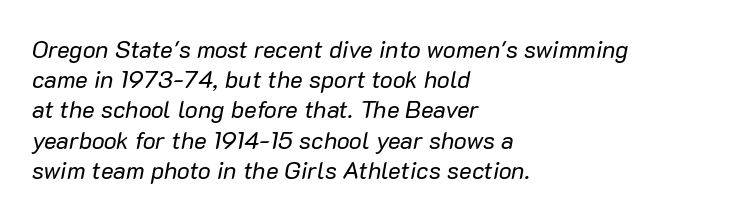
The image shows 24 px text type, italic (leaning right); set left-aligned, normal line spacing (1.26x), normal letter spacing, not underlined.
